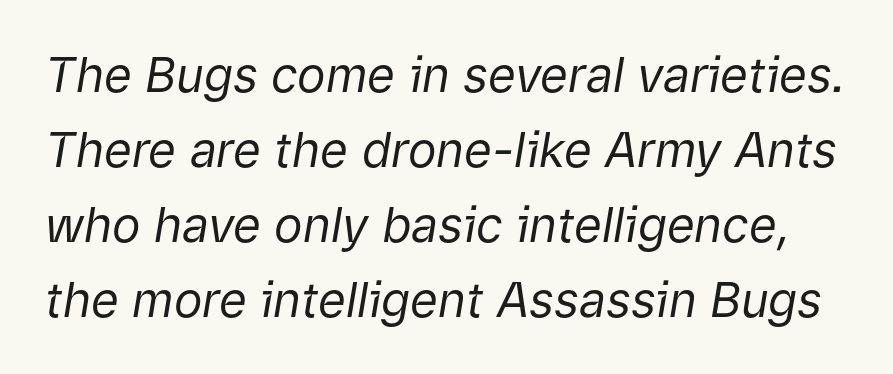
{"italic": "yes", "lean": "right", "slant_degrees": 9, "bold": "no", "weight": "regular", "width": "normal", "stroke_contrast": "low", "x_height": "medium", "monospaced": "no", "underline": "no", "line_spacing": "normal", "line_spacing_ratio": 1.56, "letter_spacing": "normal", "letter_spacing_em": 0.0, "glyph_px": 48}
